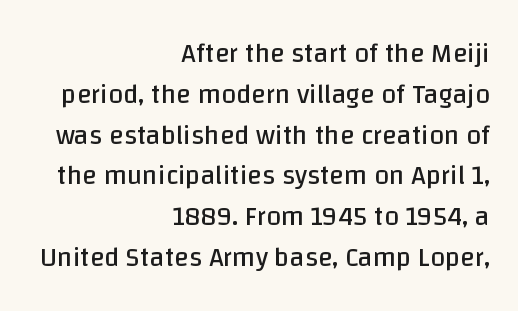
Evenly set lines give the paragraph a standard silhouette. No letter is thick-stroked: the sample isn't bold. What stands out about the letter spacing? Nothing — it is the standard amount. This is roman type, the default non-slanted kind.
